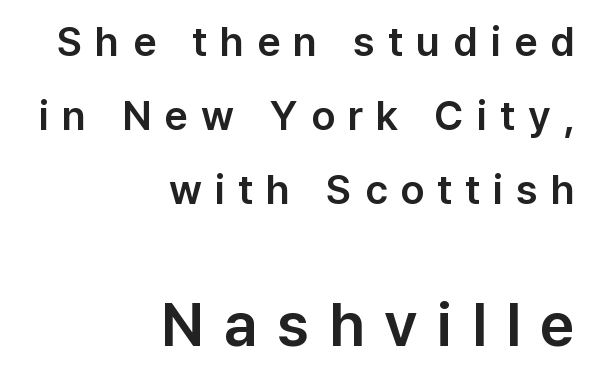
Q: Is the text italic (slanted)? A: No, it is upright.
Q: Is the typeface a serif or a sans-serif typeface? A: Sans-serif.
Q: Is the text underlined? A: No.
Q: How is the paragraph aligned? A: Right-aligned.
Q: Is the spacing between letters normal or unusually wide? A: Unusually wide.
Q: Which block of text is set in a larger size, the first (top) or the second (bottom)? A: The second (bottom) one.
Q: Width (condensed, normal, or wide)? A: Normal.
Q: Stroke contrast? A: Low.
Q: x-height? A: Medium.
Q: Monospaced? A: No.
